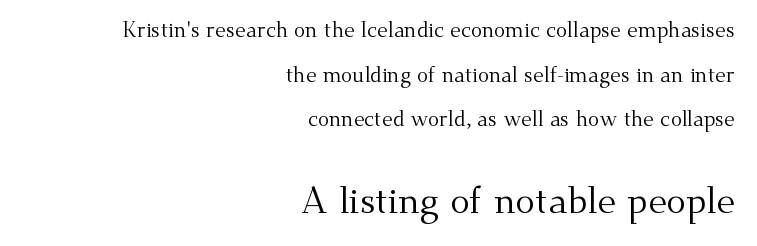
The image shows 37 px regular-weight serif type, upright; set right-aligned, loose line spacing (2.13x), normal letter spacing, not underlined; the second (bottom) block is 1.76x larger; medium stroke contrast and a small x-height.
